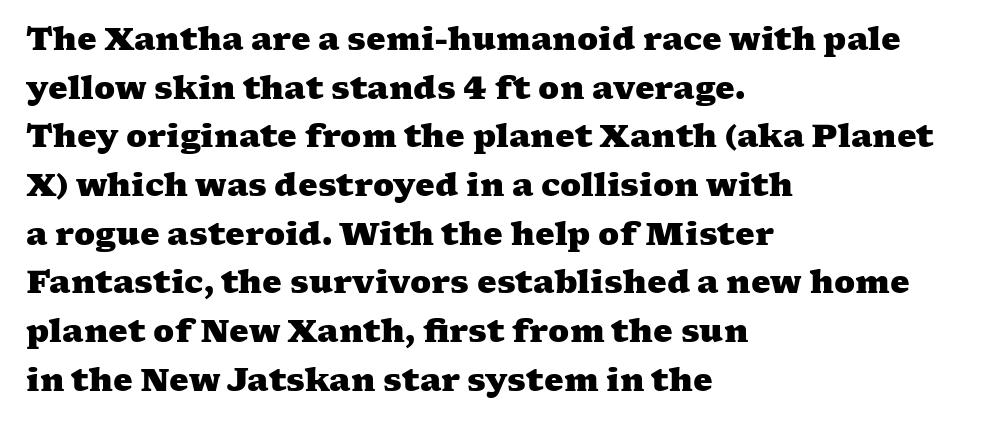
{"serif": "yes", "bold": "yes", "weight": "heavy", "width": "wide", "stroke_contrast": "medium", "x_height": "medium", "monospaced": "no", "underline": "no", "align": "left", "line_spacing": "normal", "line_spacing_ratio": 1.57, "letter_spacing": "normal", "letter_spacing_em": 0.0, "glyph_px": 31}
